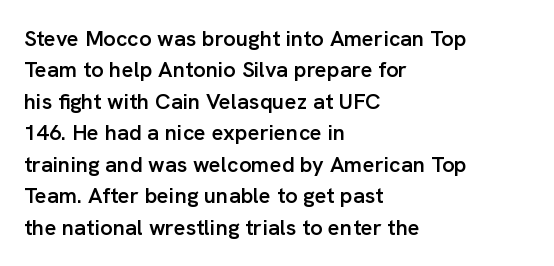
Q: Is the text bold? A: Semi-bold.
Q: Is the text italic (slanted)? A: No, it is upright.
Q: Is the text underlined? A: No.
Q: How is the paragraph aligned? A: Left-aligned.
Q: Is the spacing between letters normal or unusually wide? A: Normal.
Q: Is the spacing between lines tight, normal or loose? A: Normal.
